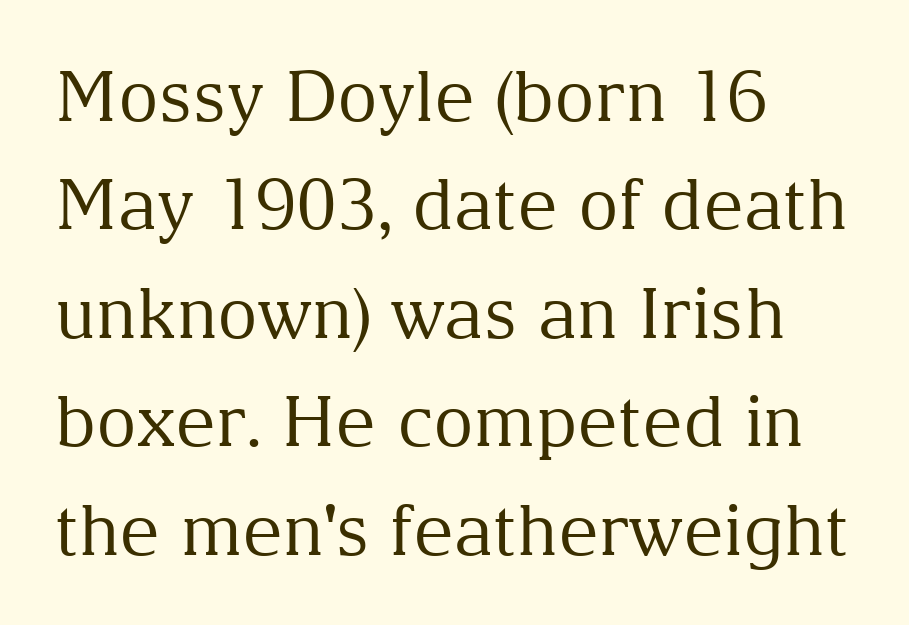
Descenders are the only things crossing below the line. The cut favours lightness, reaching ordinary text weight at its darkest. The type sits square on the baseline with zero lean. These lines keep a tight, regular rhythm from letter to letter. Varying glyph widths throughout — classic text-font behaviour. The lines sit at an ordinary, default distance from one another.
